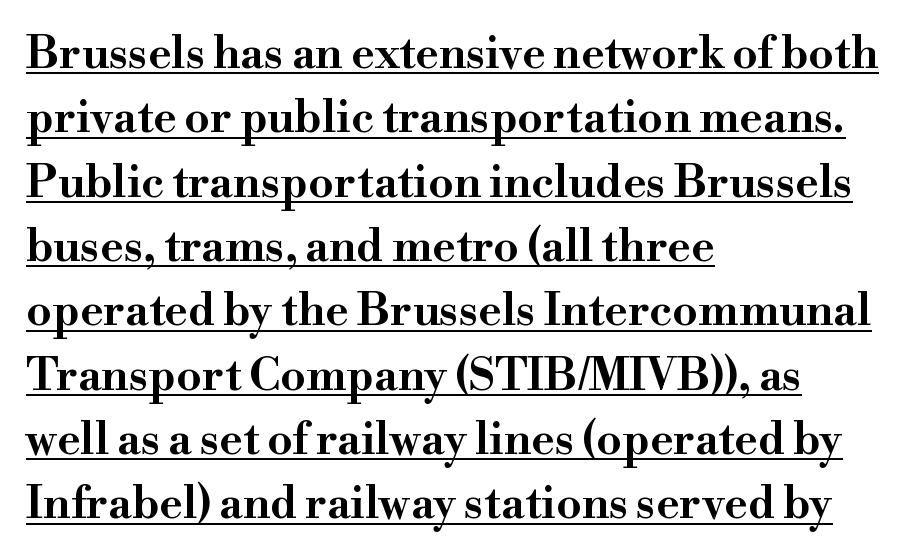
Q: Is the text italic (slanted)? A: No, it is upright.
Q: Is the typeface a serif or a sans-serif typeface? A: Serif.
Q: Is the text underlined? A: Yes.
Q: How is the paragraph aligned? A: Left-aligned.
Q: Is the spacing between letters normal or unusually wide? A: Normal.
Q: Is the spacing between lines tight, normal or loose? A: Normal.
Q: Width (condensed, normal, or wide)? A: Wide.
Q: Stroke contrast? A: High.
Q: x-height? A: Small.
Q: Monospaced? A: No.
